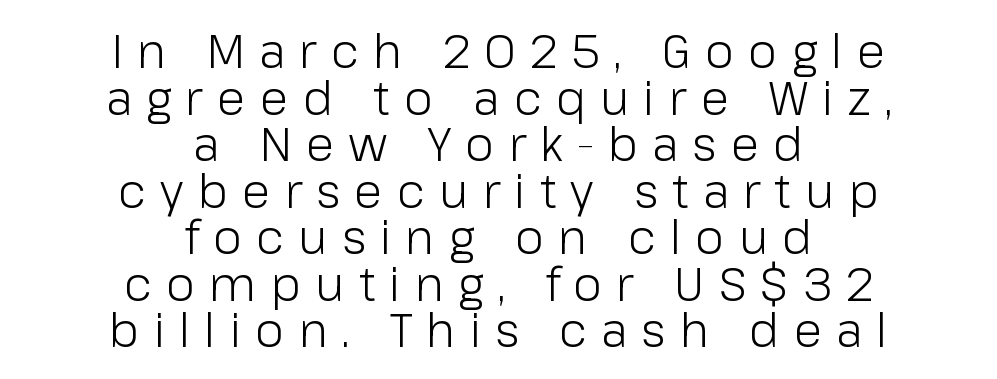
The setting favours the middle, as headings and verse often do. Caption: expanded tracking, letters set apart. Unlike a traditional serif, this face leaves its strokes unadorned. This sample trades vertical openness for compactness between lines. Clear beneath every line of the passage.
